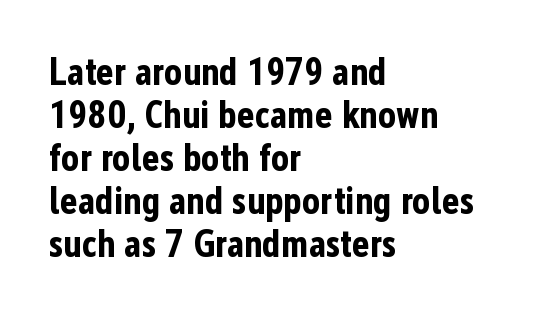
{"serif": "no", "italic": "no", "bold": "yes", "weight": "bold", "width": "condensed", "stroke_contrast": "low", "x_height": "medium", "monospaced": "no", "underline": "no", "align": "left", "line_spacing": "tight", "line_spacing_ratio": 1.13, "letter_spacing": "normal", "letter_spacing_em": 0.0, "glyph_px": 38}
